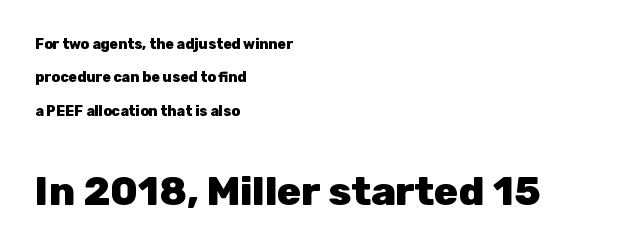
Q: Is the text bold? A: Yes.
Q: Is the text italic (slanted)? A: No, it is upright.
Q: Is the typeface a serif or a sans-serif typeface? A: Sans-serif.
Q: Is the text underlined? A: No.
Q: How is the paragraph aligned? A: Left-aligned.
Q: Is the spacing between letters normal or unusually wide? A: Normal.
Q: Is the spacing between lines tight, normal or loose? A: Loose.
Q: Which block of text is set in a larger size, the first (top) or the second (bottom)? A: The second (bottom) one.
Q: Width (condensed, normal, or wide)? A: Normal.
Q: Stroke contrast? A: Low.
Q: x-height? A: Medium.
Q: Monospaced? A: No.
